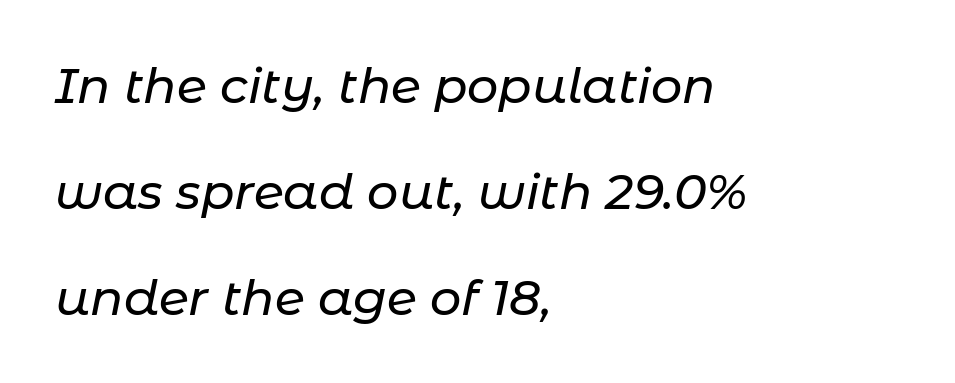
The image shows 49 px text type, italic (leaning right); set left-aligned, loose line spacing (2.16x), normal letter spacing, not underlined; low stroke contrast and a medium x-height.
